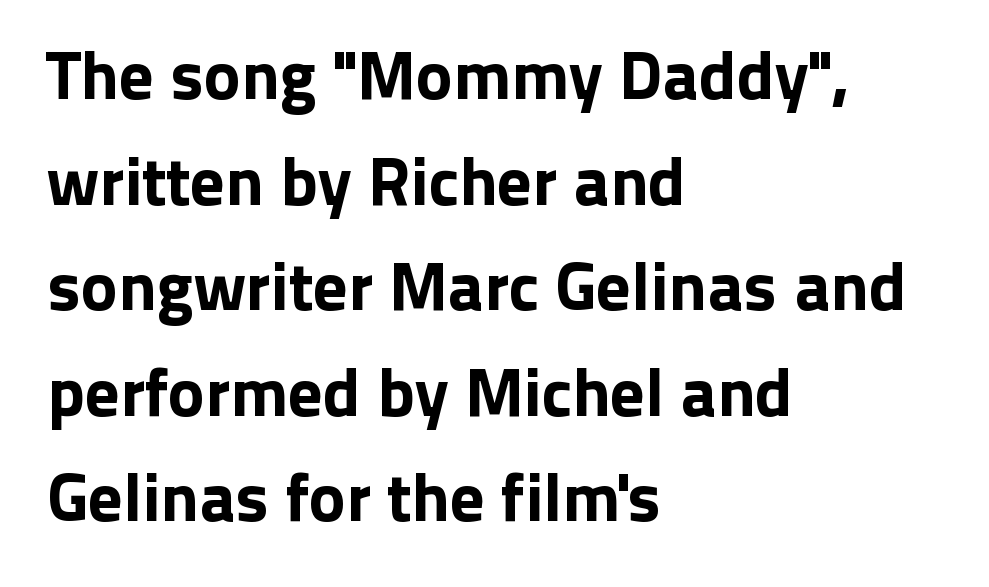
The designer went with a sans here, leaving each stem footless. Each line starts at the same left margin while the right side varies. This is the regular roman posture of the typeface. The line texture is even and compact thanks to regular tracking. The face used here is proportionally spaced, like ordinary book or web type.
